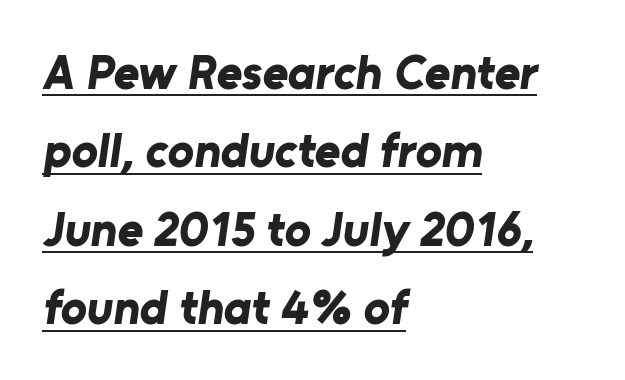
The image shows 49 px bold sans-serif type; set left-aligned, normal line spacing (1.6x), normal letter spacing, underlined; low stroke contrast and a medium x-height.
